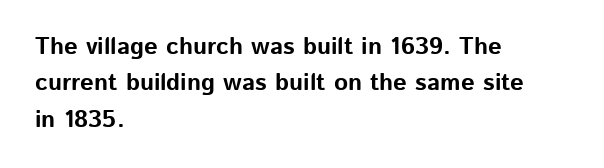
The image shows 24 px bold type, upright; set left-aligned, normal line spacing (1.52x), normal letter spacing, not underlined.
